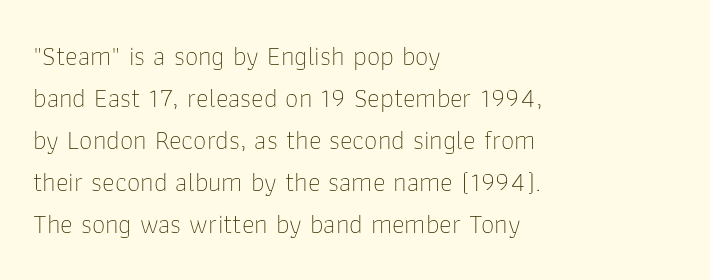
The image shows 27 px text type, upright; set left-aligned, normal line spacing (1.56x), normal letter spacing, not underlined.
